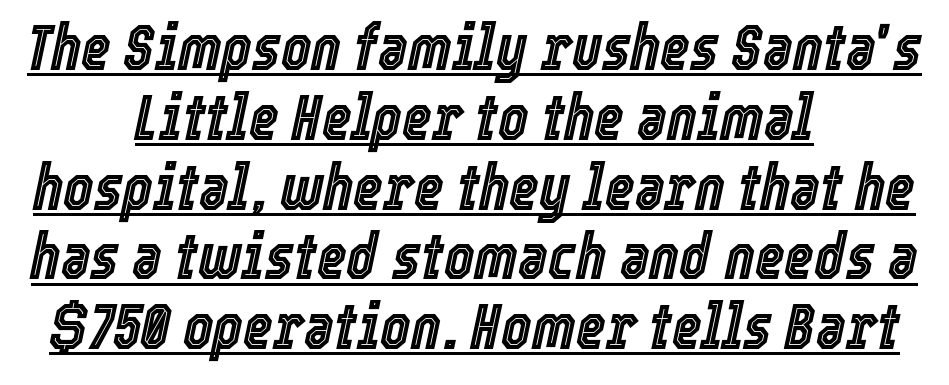
The image shows 64 px condensed type, italic (leaning right); set centered, tight line spacing (1.09x), normal letter spacing, underlined; a medium x-height.
